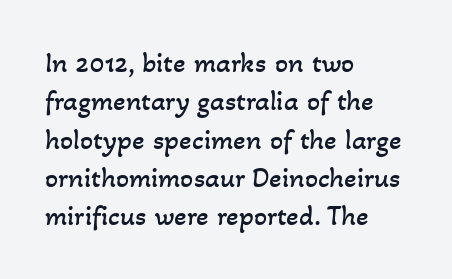
Q: Is the text bold? A: No.
Q: Is the text underlined? A: No.
Q: How is the paragraph aligned? A: Left-aligned.
Q: Is the spacing between letters normal or unusually wide? A: Normal.
Q: Is the spacing between lines tight, normal or loose? A: Normal.
Q: Width (condensed, normal, or wide)? A: Normal.
Q: Stroke contrast? A: Low.
Q: x-height? A: Small.
Q: Monospaced? A: No.
